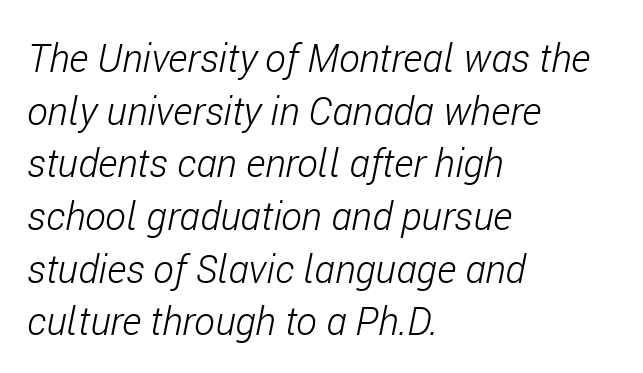
The image shows 39 px light, condensed type, italic (leaning right); set left-aligned, normal line spacing (1.35x), normal letter spacing, not underlined; low stroke contrast and a medium x-height.
